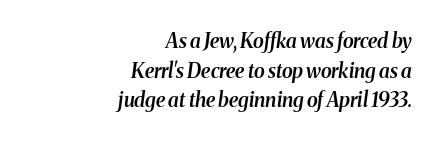
Q: Is the text bold? A: Semi-bold.
Q: Is the text italic (slanted)? A: Yes, it leans right by about 8 degrees.
Q: Is the text underlined? A: No.
Q: How is the paragraph aligned? A: Right-aligned.
Q: Is the spacing between letters normal or unusually wide? A: Normal.
Q: Is the spacing between lines tight, normal or loose? A: Normal.
